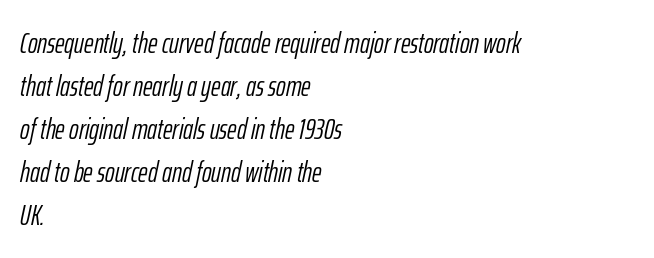
Bold? No — there's no thickening of the strokes. The rendering uses natural spacing where letterforms have individual widths. The baseline area is clear. Leftover space on each line is placed entirely after the last word.
